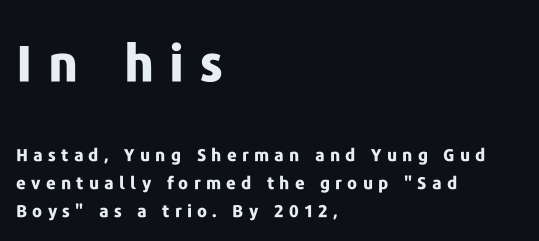
{"serif": "no", "italic": "no", "bold": "yes", "weight": "bold", "width": "normal", "stroke_contrast": "low", "x_height": "medium", "monospaced": "no", "underline": "no", "align": "left", "line_spacing": "normal", "line_spacing_ratio": 1.66, "letter_spacing": "wide", "letter_spacing_em": 0.31, "larger_block": "first", "size_ratio": 2.94, "glyph_px": 50}
